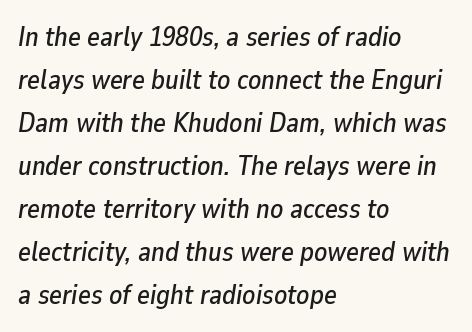
Descender tails drop into unmarked territory. This rendering leaves character spacing at its baseline value. Which margin do the lines hug? The left one — the right edge is uneven. Leading: standard. These lines were composed using italics.
